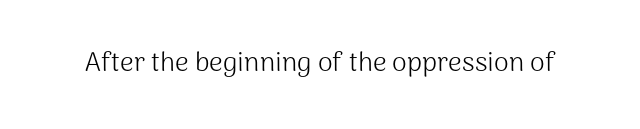
Has an underline been added? It has not. The type is set solid horizontally, with unmodified tracking. The characters are drawn with everyday or finer stroke widths. Every character sits straight up, as roman type does.
